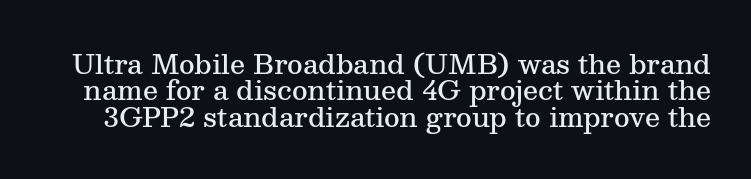
No extra tracking has been applied to these lines. A clean baseline with only descenders dipping below it. When letters stand straight like this, we call the style roman or upright. Caption: semibold face, moderately heavy strokes. Vertical spacing — tight.
